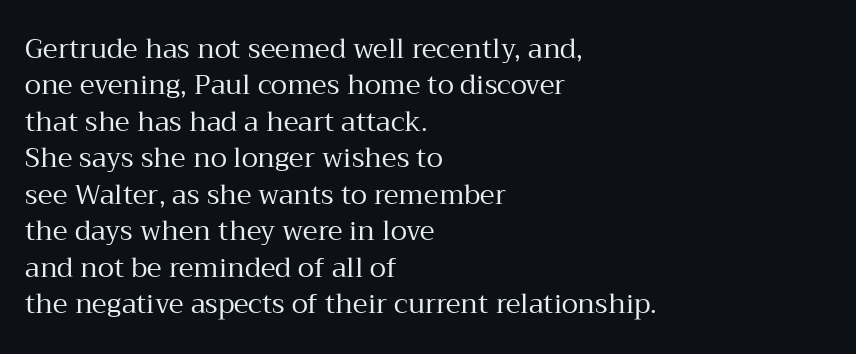
Q: Is the text bold? A: No.
Q: Is the text italic (slanted)? A: No, it is upright.
Q: Is the text underlined? A: No.
Q: How is the paragraph aligned? A: Left-aligned.
Q: Is the spacing between letters normal or unusually wide? A: Normal.
Q: Is the spacing between lines tight, normal or loose? A: Normal.
